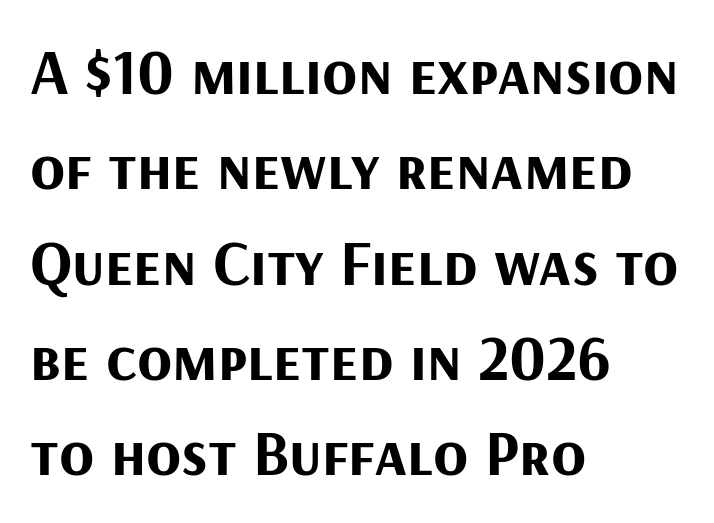
{"serif": "no", "italic": "no", "bold": "yes", "weight": "bold", "width": "normal", "stroke_contrast": "medium", "x_height": "medium", "monospaced": "no", "underline": "no", "align": "left", "line_spacing": "normal", "line_spacing_ratio": 1.49, "letter_spacing": "normal", "letter_spacing_em": 0.0, "glyph_px": 64}
